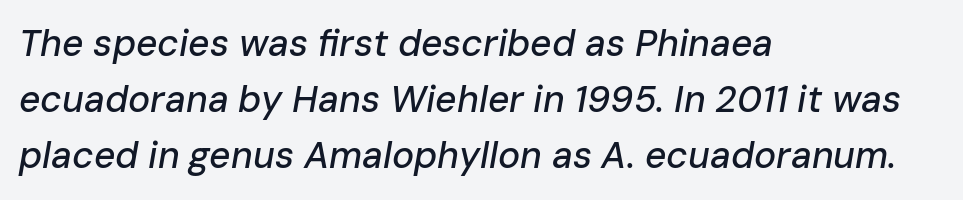
Q: Is the text italic (slanted)? A: Yes, it leans right by about 10 degrees.
Q: Is the text underlined? A: No.
Q: How is the paragraph aligned? A: Left-aligned.
Q: Is the spacing between letters normal or unusually wide? A: Normal.
Q: Is the spacing between lines tight, normal or loose? A: Normal.
Q: Width (condensed, normal, or wide)? A: Normal.
Q: Stroke contrast? A: Low.
Q: x-height? A: Medium.
Q: Monospaced? A: No.
